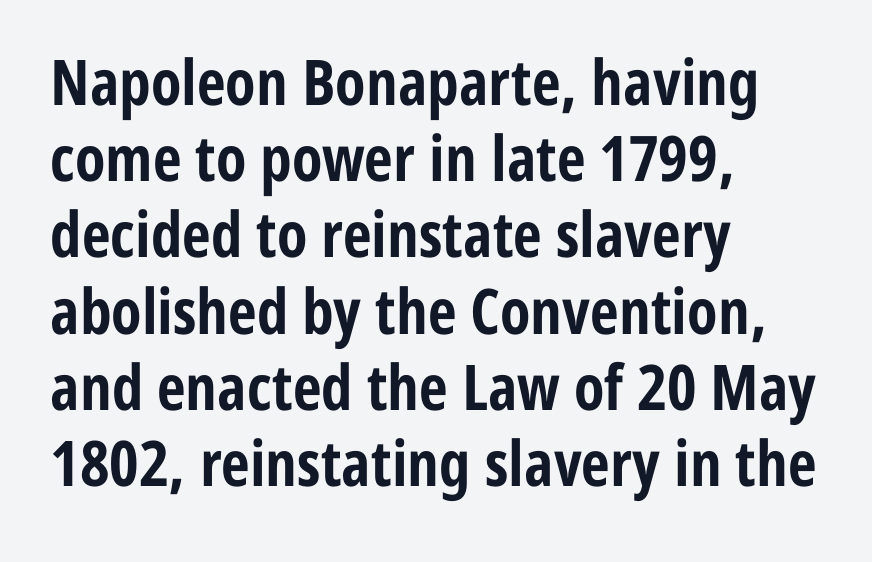
The image shows 63 px bold, condensed sans-serif type, upright; set left-aligned, line spacing 1.21x, normal letter spacing, not underlined; low stroke contrast and a medium x-height.
